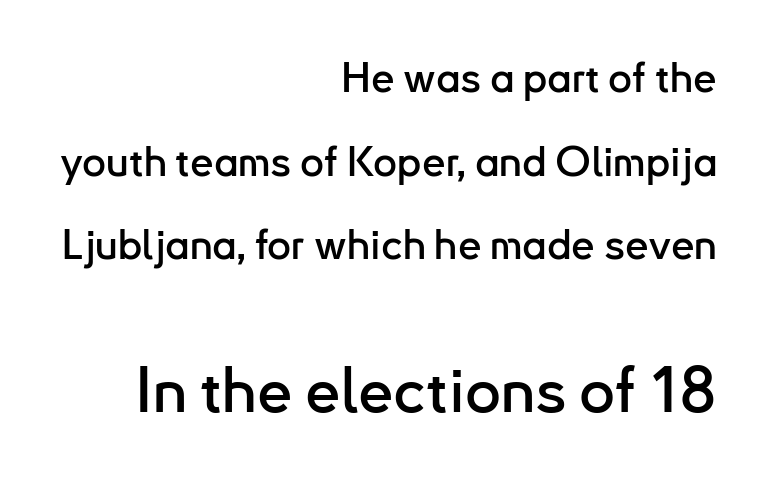
Q: Is the text italic (slanted)? A: No, it is upright.
Q: Is the typeface a serif or a sans-serif typeface? A: Sans-serif.
Q: Is the text underlined? A: No.
Q: How is the paragraph aligned? A: Right-aligned.
Q: Is the spacing between letters normal or unusually wide? A: Normal.
Q: Is the spacing between lines tight, normal or loose? A: Loose.
Q: Which block of text is set in a larger size, the first (top) or the second (bottom)? A: The second (bottom) one.
Q: Width (condensed, normal, or wide)? A: Normal.
Q: Stroke contrast? A: Low.
Q: x-height? A: Small.
Q: Monospaced? A: No.
